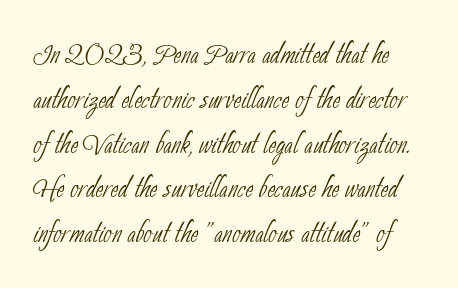
The image shows 37 px thin, condensed sans-serif type; set line spacing 1.21x, normal letter spacing, not underlined; low stroke contrast and a small x-height.
